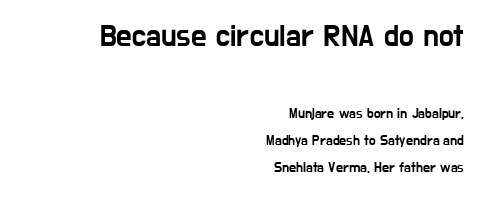
The image shows 31 px condensed sans-serif type, upright; set right-aligned, loose line spacing (1.94x), normal letter spacing, not underlined; the first (top) block is 2.21x larger; low stroke contrast and a medium x-height.
